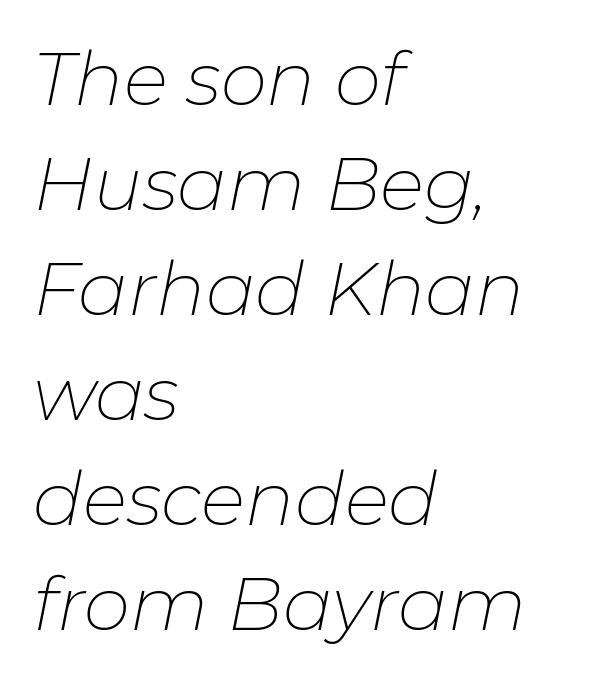
Short and long lines alike share a common starting point at left. Counters stay open thanks to moderate or lighter strokes. The line-height multiplier appears to be the usual default. This sample uses an oblique cut, with every glyph tilted off the vertical.
